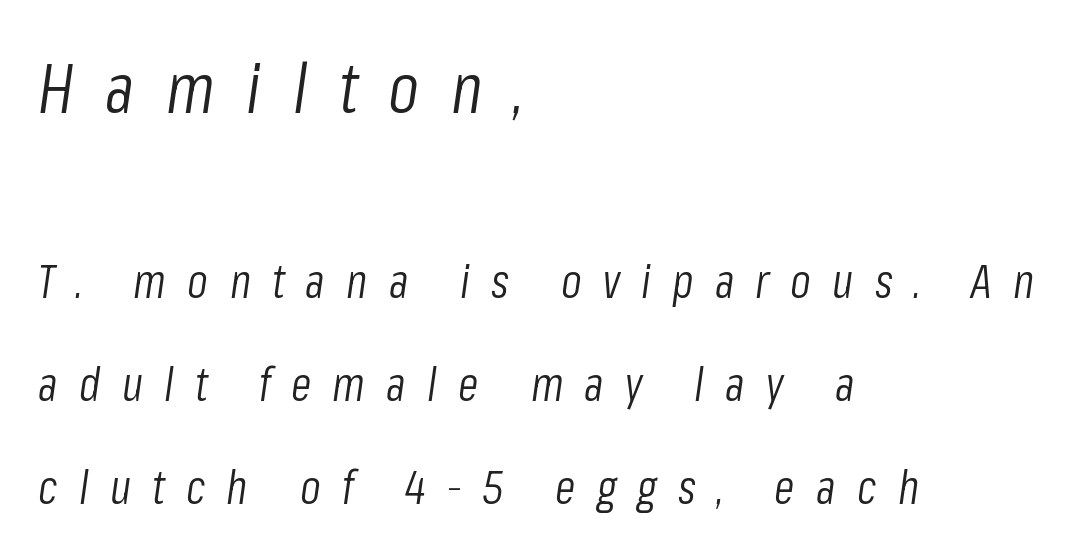
Q: Is the text bold? A: No.
Q: Is the text italic (slanted)? A: Yes, it leans right by about 8 degrees.
Q: Is the text underlined? A: No.
Q: How is the paragraph aligned? A: Left-aligned.
Q: Is the spacing between letters normal or unusually wide? A: Unusually wide.
Q: Is the spacing between lines tight, normal or loose? A: Loose.
Q: Which block of text is set in a larger size, the first (top) or the second (bottom)? A: The first (top) one.
Q: Width (condensed, normal, or wide)? A: Condensed.
Q: Stroke contrast? A: Low.
Q: x-height? A: Medium.
Q: Monospaced? A: No.
